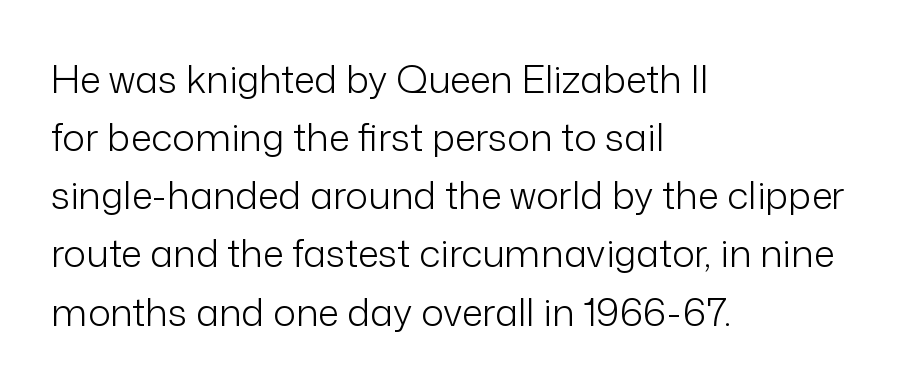
Q: Is the text bold? A: No.
Q: Is the text italic (slanted)? A: No, it is upright.
Q: Is the typeface a serif or a sans-serif typeface? A: Sans-serif.
Q: Is the text underlined? A: No.
Q: How is the paragraph aligned? A: Left-aligned.
Q: Is the spacing between letters normal or unusually wide? A: Normal.
Q: Is the spacing between lines tight, normal or loose? A: Normal.
Q: Width (condensed, normal, or wide)? A: Normal.
Q: Stroke contrast? A: Low.
Q: x-height? A: Medium.
Q: Monospaced? A: No.
